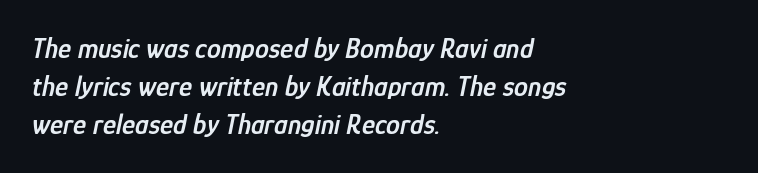
Q: Is the text bold? A: Semi-bold.
Q: Is the text italic (slanted)? A: Yes, it leans right by about 12 degrees.
Q: Is the text underlined? A: No.
Q: How is the paragraph aligned? A: Left-aligned.
Q: Is the spacing between letters normal or unusually wide? A: Normal.
Q: Is the spacing between lines tight, normal or loose? A: Normal.
Q: Width (condensed, normal, or wide)? A: Condensed.
Q: Stroke contrast? A: Low.
Q: x-height? A: Medium.
Q: Monospaced? A: No.
